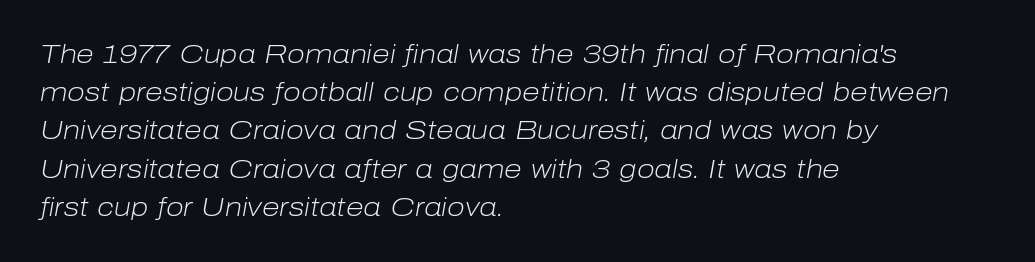
The image shows 26 px text type, italic (leaning right); set left-aligned, normal line spacing (1.47x), normal letter spacing, not underlined.
